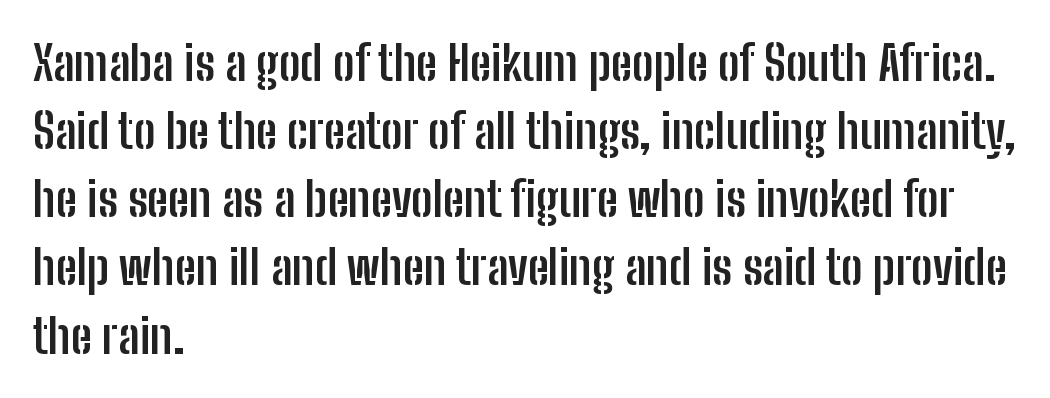
The designer went with a sans here, leaving each stem footless. Between one letter and the next there's only the usual sliver of space. The block of text has a typical density, with ordinary space between rows. The space directly below the letters is spotless. In terms of posture, this sample is upright. The rendering uses natural spacing where letterforms have individual widths.
